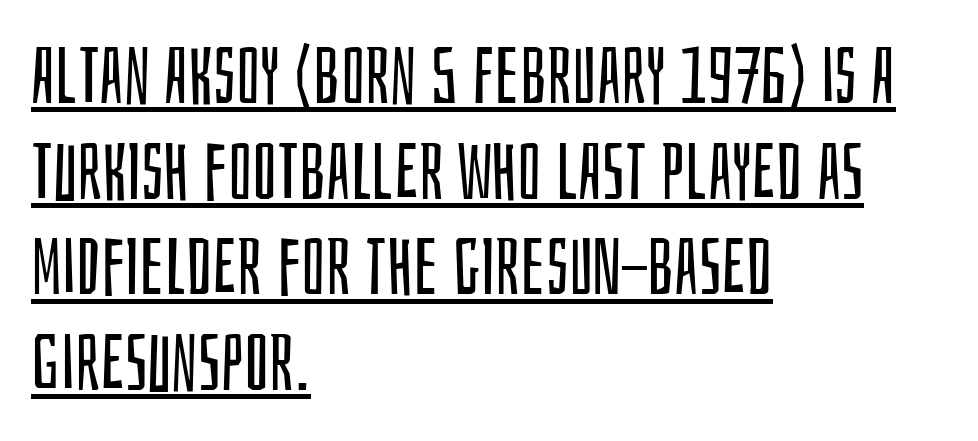
{"serif": "no", "italic": "no", "bold": "no", "weight": "regular", "width": "condensed", "stroke_contrast": "low", "x_height": "large", "monospaced": "no", "underline": "yes", "align": "left", "line_spacing_ratio": 1.21, "letter_spacing": "normal", "letter_spacing_em": 0.0, "glyph_px": 79}
